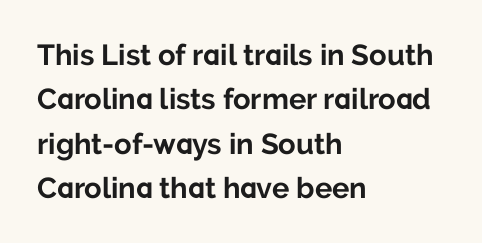
Q: Is the text bold? A: Yes.
Q: Is the text italic (slanted)? A: No, it is upright.
Q: Is the typeface a serif or a sans-serif typeface? A: Sans-serif.
Q: Is the text underlined? A: No.
Q: How is the paragraph aligned? A: Left-aligned.
Q: Is the spacing between letters normal or unusually wide? A: Normal.
Q: Is the spacing between lines tight, normal or loose? A: Normal.
Q: Width (condensed, normal, or wide)? A: Normal.
Q: Stroke contrast? A: Low.
Q: x-height? A: Medium.
Q: Monospaced? A: No.
